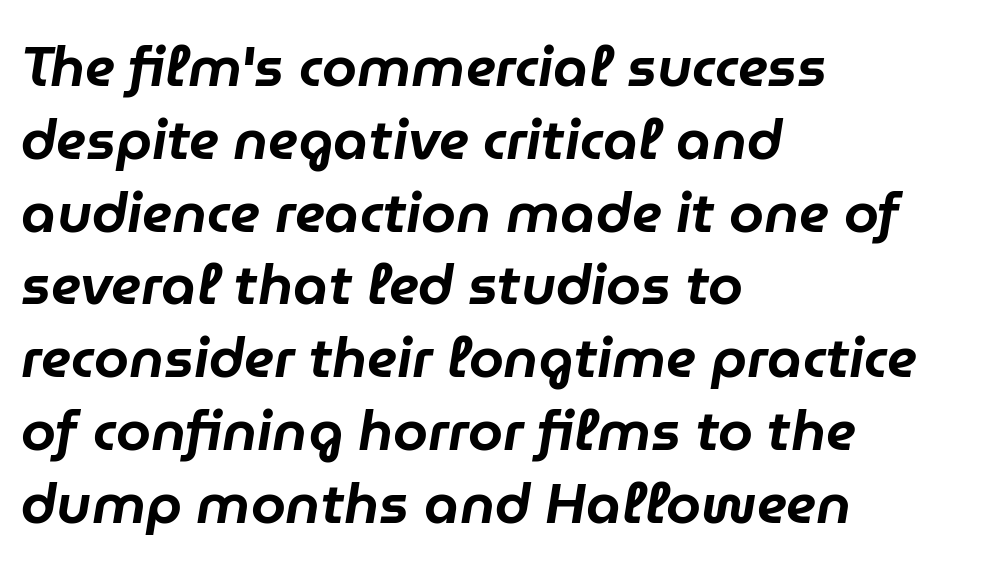
One-word summary of the alignment: left. Do the characters align in a grid? No, the font is proportional. Only glyphs here, with clear space below each row. Tracking here is standard; glyphs follow each other at the usual distance.
